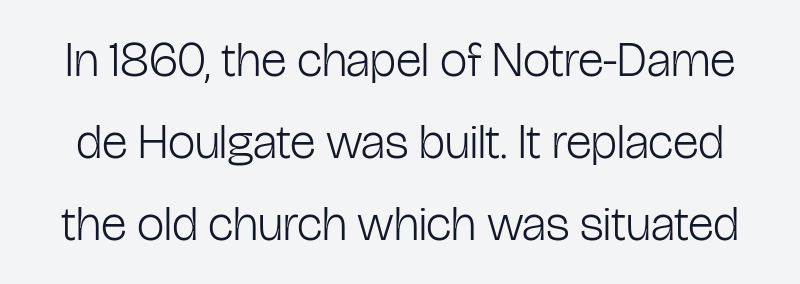
The image shows 49 px light, condensed sans-serif type, upright; set normal line spacing (1.67x), normal letter spacing, not underlined; low stroke contrast and a medium x-height.
